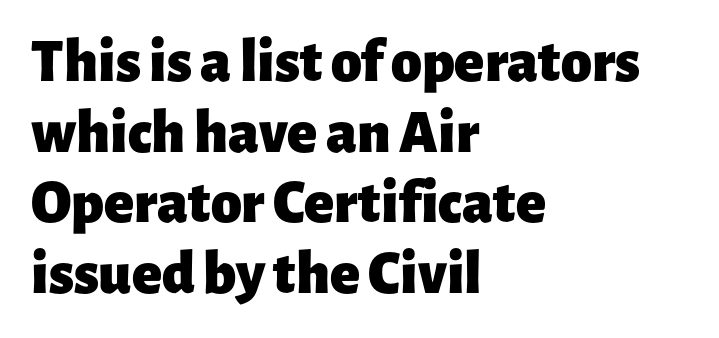
The image shows 62 px heavy sans-serif type, upright; set left-aligned, tight line spacing (1.14x), normal letter spacing, not underlined; low stroke contrast and a medium x-height.
